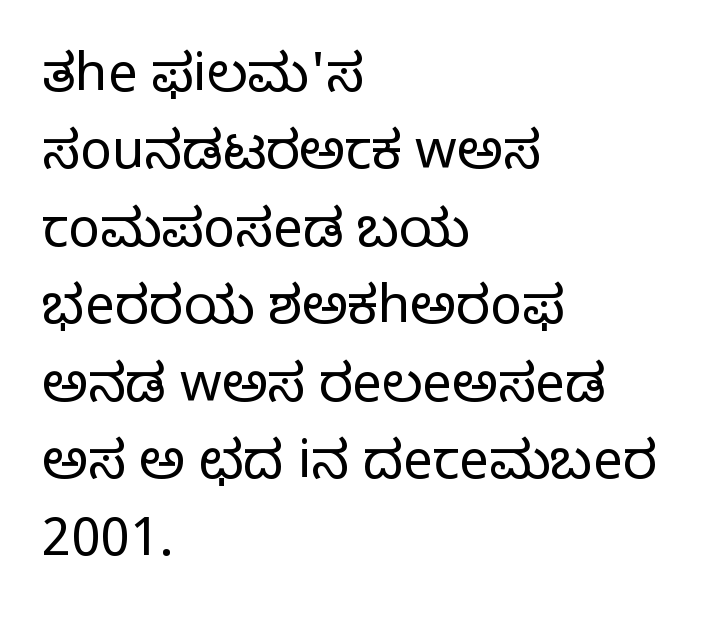
{"serif": "no", "italic": "no", "bold": "no", "weight": "light", "width": "normal", "stroke_contrast": "low", "x_height": "medium", "monospaced": "no", "underline": "no", "align": "left", "line_spacing": "normal", "line_spacing_ratio": 1.46, "letter_spacing": "normal", "letter_spacing_em": 0.0, "glyph_px": 53}
